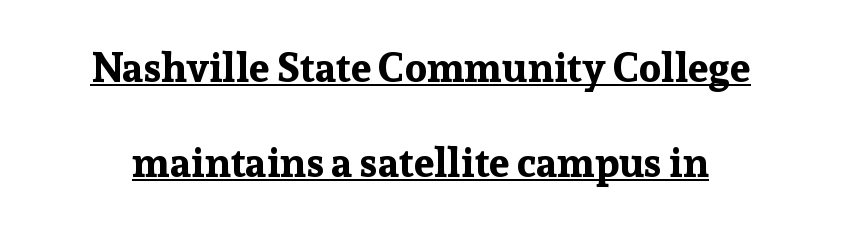
Q: Is the text bold? A: Yes.
Q: Is the text italic (slanted)? A: No, it is upright.
Q: Is the typeface a serif or a sans-serif typeface? A: Serif.
Q: Is the text underlined? A: Yes.
Q: Is the spacing between letters normal or unusually wide? A: Normal.
Q: Is the spacing between lines tight, normal or loose? A: Loose.
Q: Width (condensed, normal, or wide)? A: Normal.
Q: Stroke contrast? A: Low.
Q: x-height? A: Medium.
Q: Monospaced? A: No.
